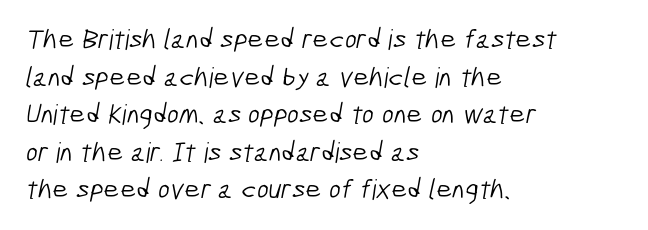
Serif or sans? Sans — the stroke terminals are bare. Proportional: the letters do not fall into vertical columns. The letters look calm and open, with moderate or lighter stems. The glyphs are unaccompanied by any horizontal stroke below them. The block of text has a typical density, with ordinary space between rows.
